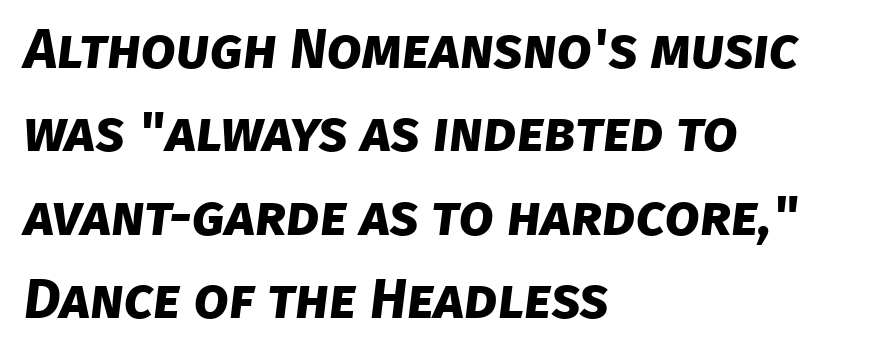
There is no visible air inserted between adjacent glyphs. Rule under the text: the space is simply empty. A dark, heavy texture on the line: the type is bold. The rendering uses natural spacing where letterforms have individual widths.
